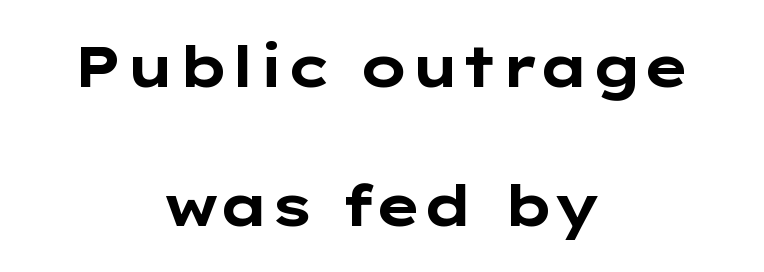
{"serif": "no", "italic": "no", "bold": "yes", "weight": "bold", "width": "wide", "stroke_contrast": "low", "x_height": "medium", "monospaced": "no", "underline": "no", "align": "center", "line_spacing": "loose", "line_spacing_ratio": 2.44, "letter_spacing": "normal", "letter_spacing_em": 0.0, "glyph_px": 57}
